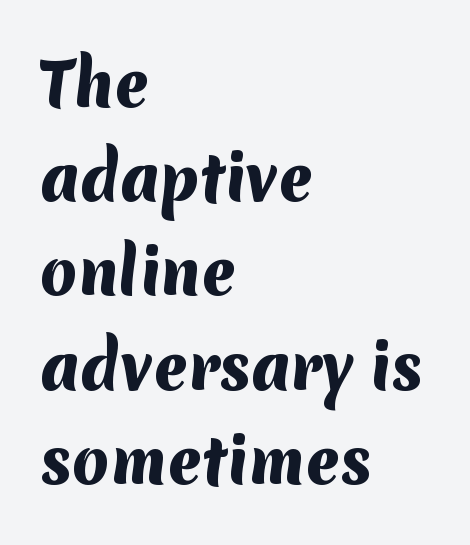
{"serif": "no", "bold": "yes", "weight": "heavy", "width": "normal", "stroke_contrast": "medium", "x_height": "medium", "monospaced": "no", "underline": "no", "align": "left", "line_spacing": "normal", "line_spacing_ratio": 1.57, "letter_spacing": "normal", "letter_spacing_em": 0.0, "glyph_px": 60}
